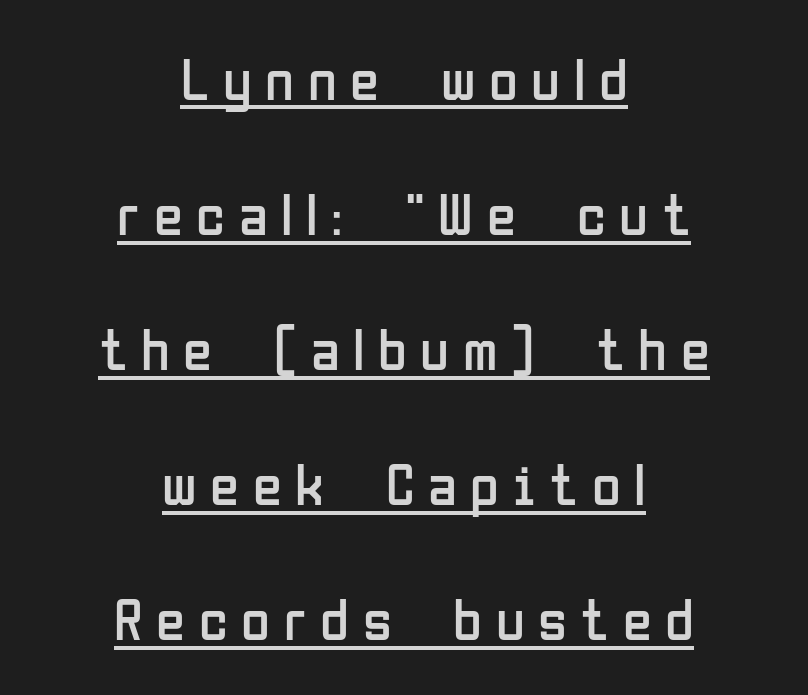
{"serif": "no", "italic": "no", "bold": "no", "weight": "regular", "width": "condensed", "stroke_contrast": "low", "x_height": "medium", "monospaced": "no", "underline": "yes", "align": "center", "line_spacing": "loose", "line_spacing_ratio": 2.29, "letter_spacing": "wide", "letter_spacing_em": 0.23, "glyph_px": 59}
